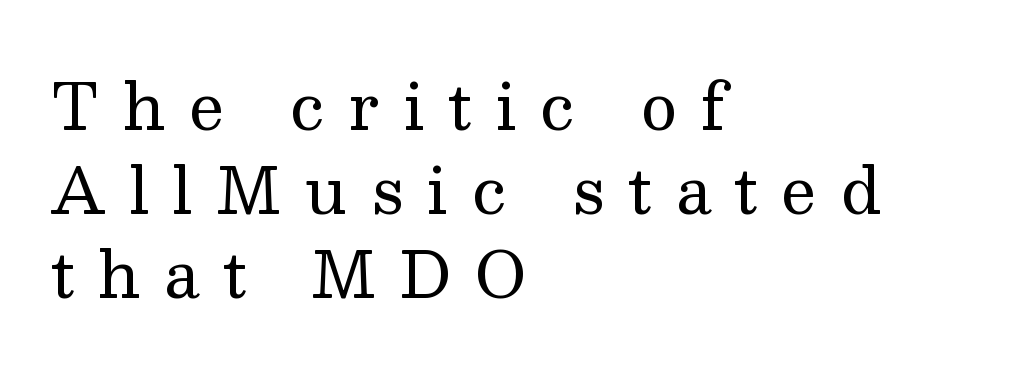
Q: Is the text bold? A: No.
Q: Is the text italic (slanted)? A: No, it is upright.
Q: Is the typeface a serif or a sans-serif typeface? A: Serif.
Q: Is the text underlined? A: No.
Q: How is the paragraph aligned? A: Left-aligned.
Q: Is the spacing between letters normal or unusually wide? A: Unusually wide.
Q: Is the spacing between lines tight, normal or loose? A: Normal.
Q: Width (condensed, normal, or wide)? A: Normal.
Q: Stroke contrast? A: Medium.
Q: x-height? A: Medium.
Q: Monospaced? A: No.
